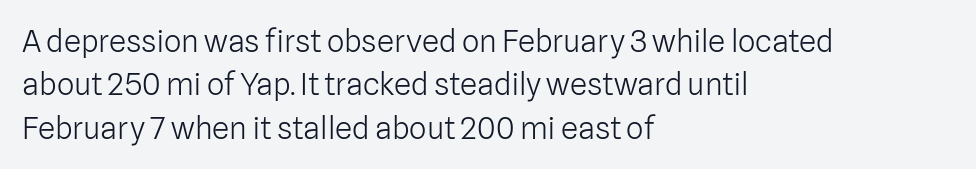
{"serif": "no", "italic": "no", "bold": "no", "weight": "light", "width": "normal", "stroke_contrast": "low", "x_height": "medium", "monospaced": "no", "underline": "no", "align": "left", "line_spacing": "normal", "line_spacing_ratio": 1.4, "letter_spacing": "normal", "letter_spacing_em": 0.0, "glyph_px": 31}
